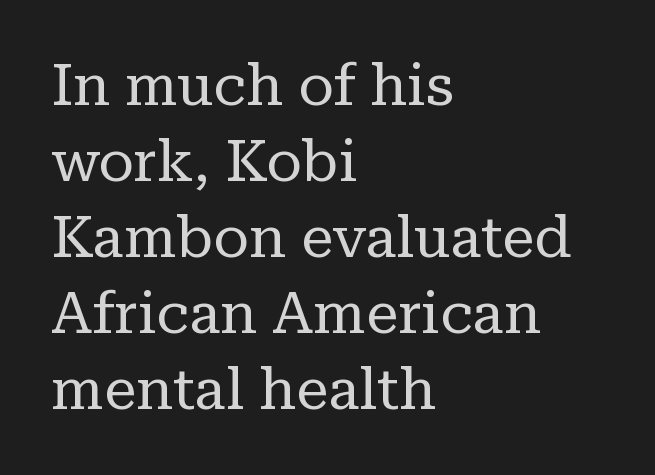
The image shows 58 px regular-weight serif type, upright; set left-aligned, normal line spacing (1.31x), normal letter spacing, not underlined; low stroke contrast and a medium x-height.
